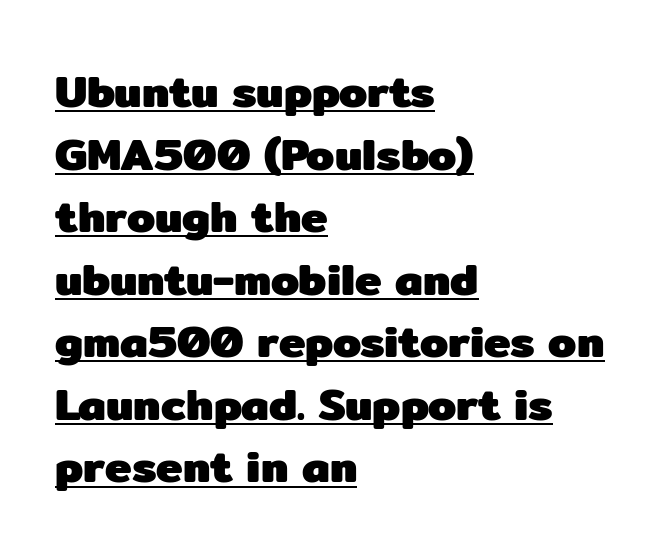
The image shows 45 px heavy sans-serif type, upright; set left-aligned, normal line spacing (1.39x), normal letter spacing, underlined; low stroke contrast and a medium x-height.
